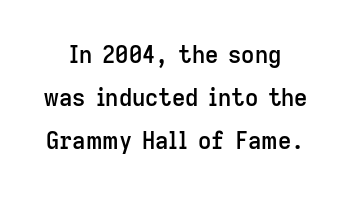
The image shows 23 px text type, upright; set centered, line spacing 1.87x, normal letter spacing, not underlined.
